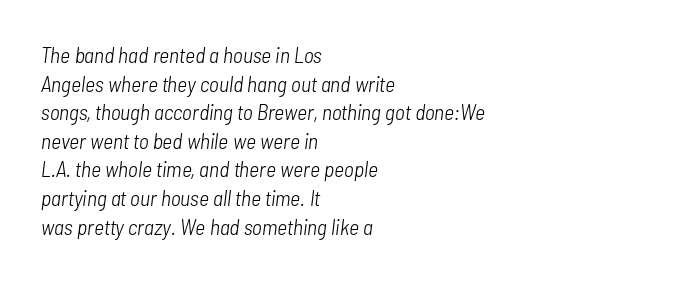
{"italic": "yes", "lean": "right", "slant_degrees": 7, "bold": "no", "underline": "no", "align": "left", "line_spacing": "normal", "line_spacing_ratio": 1.3, "letter_spacing": "normal", "letter_spacing_em": 0.0, "glyph_px": 22}
